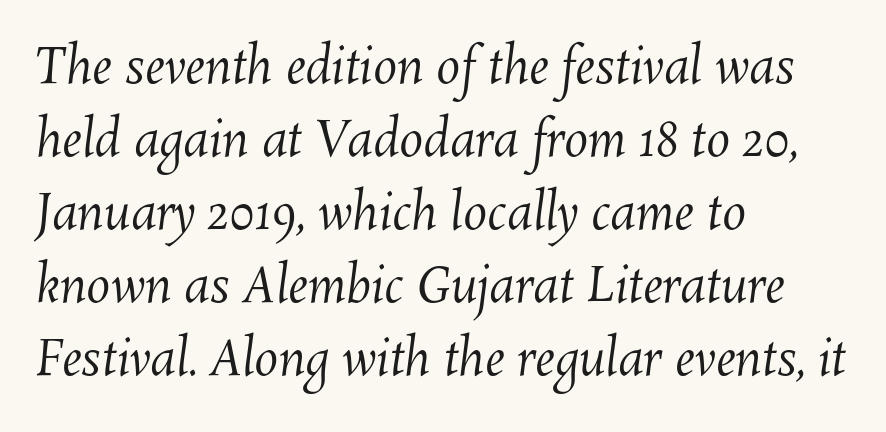
Q: Is the text bold? A: No.
Q: Is the text underlined? A: No.
Q: How is the paragraph aligned? A: Left-aligned.
Q: Is the spacing between letters normal or unusually wide? A: Normal.
Q: Is the spacing between lines tight, normal or loose? A: Normal.
Q: Width (condensed, normal, or wide)? A: Normal.
Q: Stroke contrast? A: Medium.
Q: x-height? A: Medium.
Q: Monospaced? A: No.
